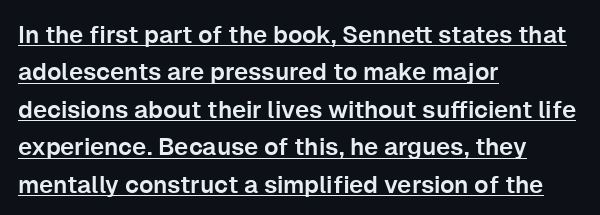
The letterforms sit shoulder to shoulder at normal distance. This sample carries an underscore along the baseline area. It's the straight-up-and-down kind of type. Leftover space on each line is placed entirely after the last word. Interline gaps are of average width in this sample.
